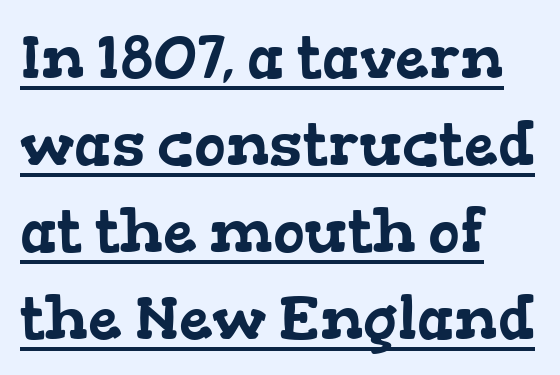
{"serif": "yes", "width": "wide", "stroke_contrast": "low", "x_height": "medium", "monospaced": "no", "underline": "yes", "align": "left", "line_spacing": "normal", "line_spacing_ratio": 1.45, "letter_spacing": "normal", "letter_spacing_em": 0.0, "glyph_px": 60}
